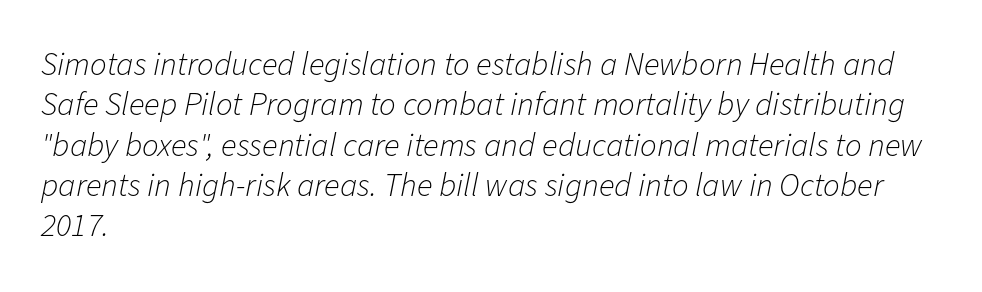
The image shows 33 px light type, italic (leaning right); set left-aligned, line spacing 1.22x, normal letter spacing, not underlined; low stroke contrast and a medium x-height.
